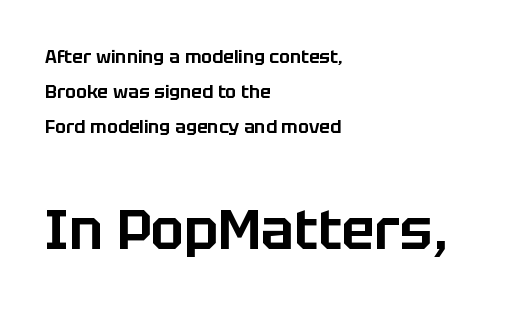
The image shows 55 px sans-serif type, upright; set left-aligned, loose line spacing (1.94x), normal letter spacing, not underlined; the second (bottom) block is 3.06x larger; low stroke contrast and a large x-height.
